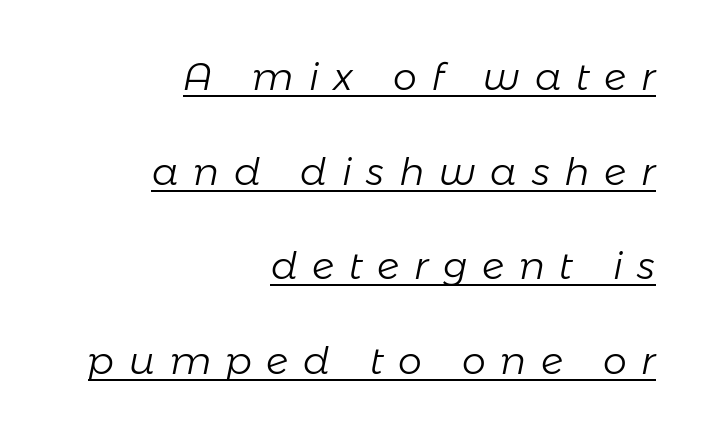
The image shows 38 px light type, italic (leaning right); set right-aligned, loose line spacing (2.49x), unusually wide letter spacing (+0.39 em), underlined; low stroke contrast and a medium x-height.
